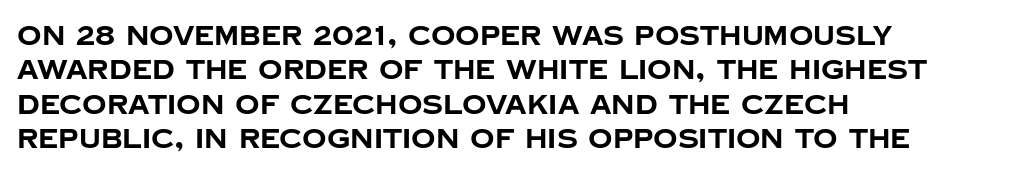
Q: Is the text bold? A: Yes.
Q: Is the text italic (slanted)? A: No, it is upright.
Q: Is the text underlined? A: No.
Q: How is the paragraph aligned? A: Left-aligned.
Q: Is the spacing between letters normal or unusually wide? A: Normal.
Q: Is the spacing between lines tight, normal or loose? A: Normal.
